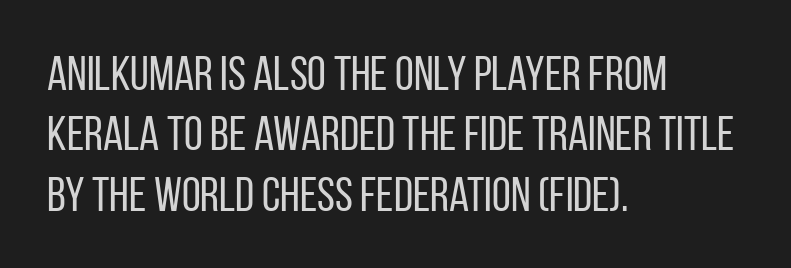
Q: Is the text bold? A: No.
Q: Is the text italic (slanted)? A: No, it is upright.
Q: Is the typeface a serif or a sans-serif typeface? A: Sans-serif.
Q: Is the text underlined? A: No.
Q: How is the paragraph aligned? A: Left-aligned.
Q: Is the spacing between letters normal or unusually wide? A: Normal.
Q: Is the spacing between lines tight, normal or loose? A: Normal.
Q: Width (condensed, normal, or wide)? A: Condensed.
Q: Stroke contrast? A: Low.
Q: x-height? A: Large.
Q: Monospaced? A: No.
